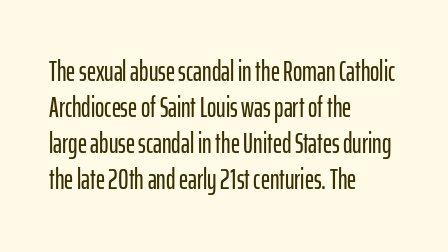
{"serif": "no", "italic": "no", "width": "condensed", "stroke_contrast": "low", "x_height": "medium", "monospaced": "no", "underline": "no", "align": "left", "line_spacing": "normal", "line_spacing_ratio": 1.29, "letter_spacing": "normal", "letter_spacing_em": 0.0, "glyph_px": 28}
